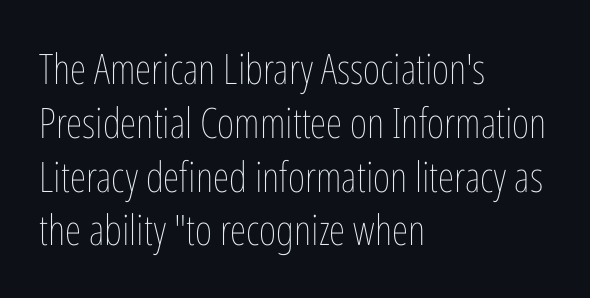
Q: Is the text bold? A: No.
Q: Is the text italic (slanted)? A: No, it is upright.
Q: Is the text underlined? A: No.
Q: How is the paragraph aligned? A: Left-aligned.
Q: Is the spacing between letters normal or unusually wide? A: Normal.
Q: Is the spacing between lines tight, normal or loose? A: Normal.
Q: Width (condensed, normal, or wide)? A: Condensed.
Q: Stroke contrast? A: Low.
Q: x-height? A: Medium.
Q: Monospaced? A: No.
